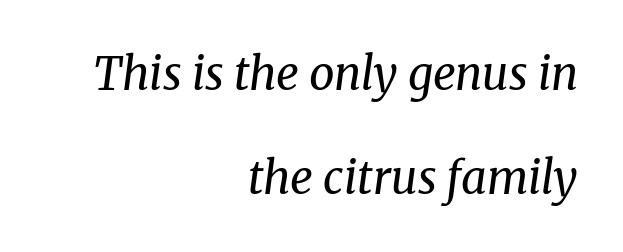
Nobody drew a line under any word here. This is serif lettering, the kind often seen in printed books. Observe the lean: these are italic letterforms. The typesetting does not lean heavy: it is not bold.
